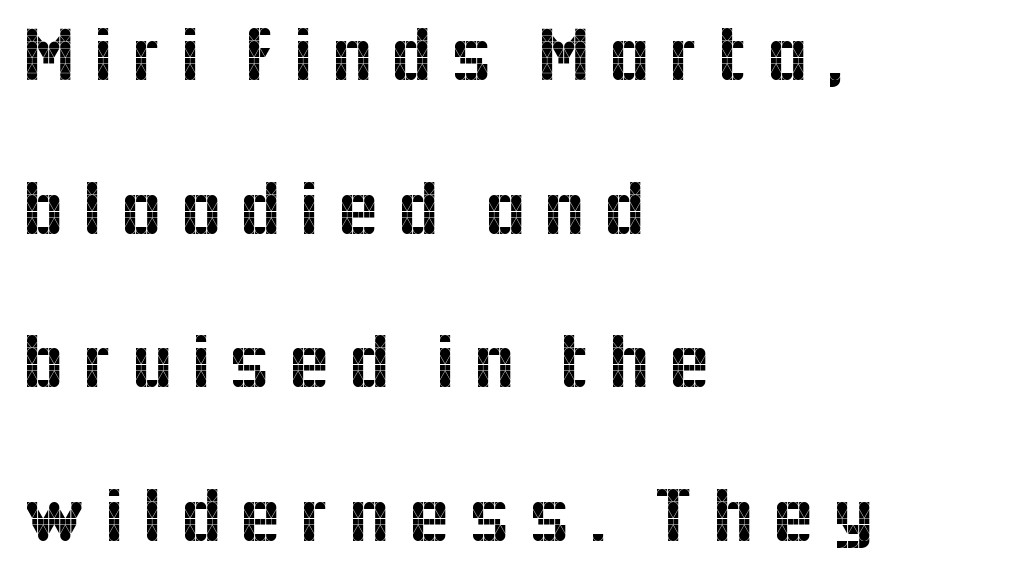
Q: Is the text italic (slanted)? A: No, it is upright.
Q: Is the typeface a serif or a sans-serif typeface? A: Sans-serif.
Q: Is the text underlined? A: No.
Q: How is the paragraph aligned? A: Left-aligned.
Q: Is the spacing between letters normal or unusually wide? A: Unusually wide.
Q: Is the spacing between lines tight, normal or loose? A: Loose.
Q: Width (condensed, normal, or wide)? A: Normal.
Q: x-height? A: Medium.
Q: Monospaced? A: No.
